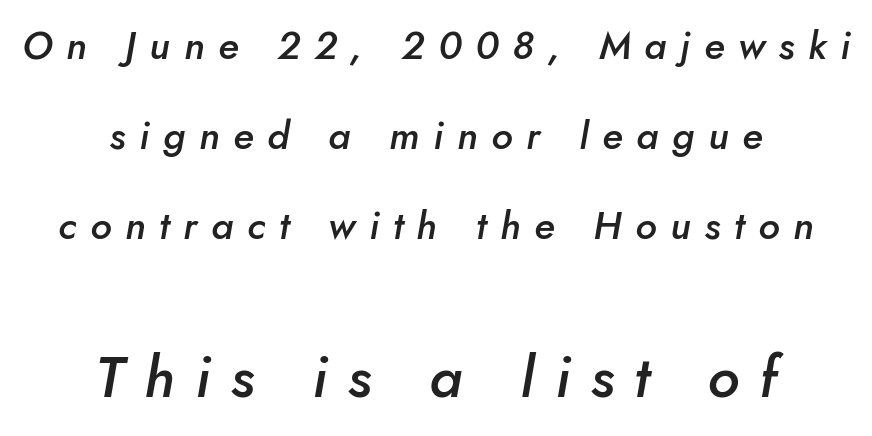
{"italic": "yes", "lean": "right", "slant_degrees": 10, "bold": "semi", "weight": "semibold", "width": "normal", "stroke_contrast": "low", "x_height": "small", "monospaced": "no", "underline": "no", "align": "center", "line_spacing": "loose", "line_spacing_ratio": 2.31, "letter_spacing": "wide", "letter_spacing_em": 0.35, "larger_block": "second", "size_ratio": 1.49, "glyph_px": 58}
